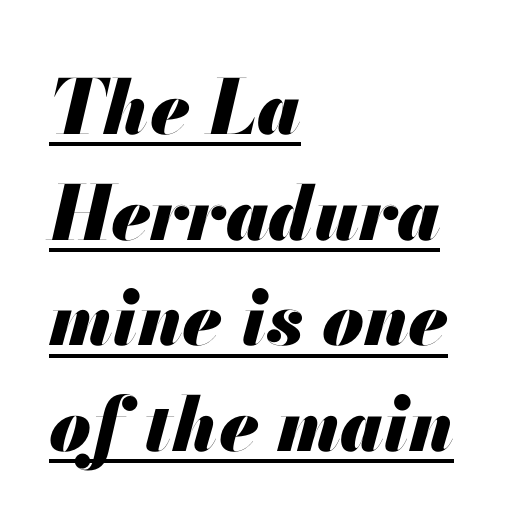
The image shows 75 px heavy type, italic (leaning right); set left-aligned, normal line spacing (1.41x), normal letter spacing, underlined; medium stroke contrast and a small x-height.
